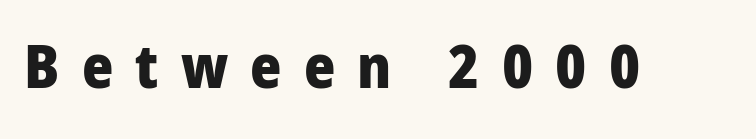
{"serif": "no", "italic": "no", "bold": "yes", "weight": "heavy", "width": "normal", "stroke_contrast": "low", "x_height": "medium", "monospaced": "no", "underline": "no", "letter_spacing": "wide", "letter_spacing_em": 0.37, "glyph_px": 60}
